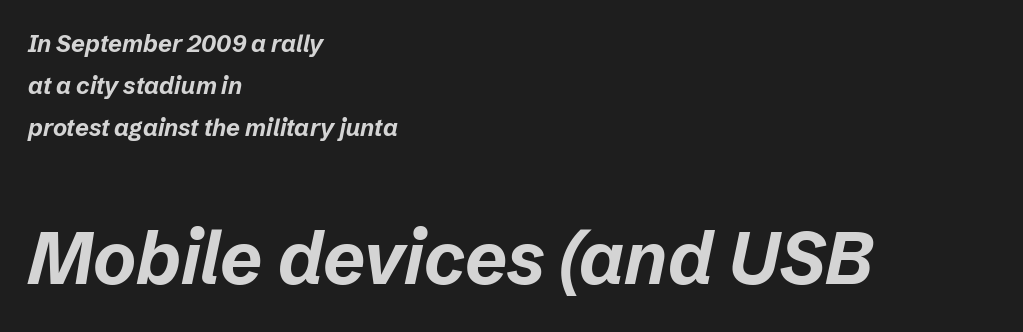
If you drew a ruler down the left edge, every line would touch it. Characters follow at the spacing the type designer built in. Posture: slanted. Does the weight exceed regular? Yes, all the way to bold. Note: smaller setting up top, larger setting below. Has an underline been added? It has not.
